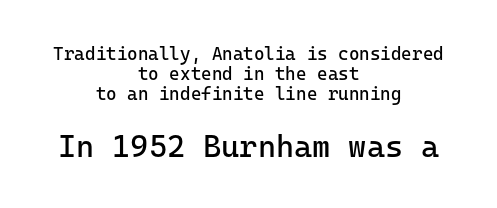
Vertical strokes here are truly vertical. Which margin do the lines hug? Neither — every line sits in the middle. Typesetter's note — lower block bumped up in size, upper block left smaller. Cramped leading.
